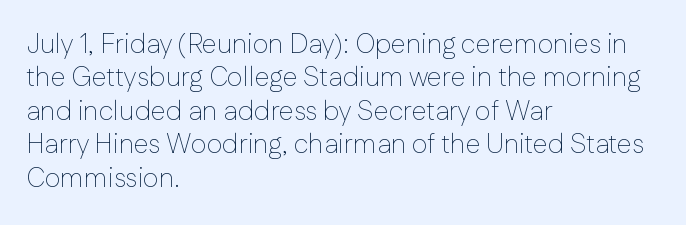
No letter is thick-stroked: the sample isn't bold. This rendering leaves character spacing at its baseline value. A bare baseline throughout the passage. Line beginnings align vertically; line endings do not. This sample uses an upright cut, with every glyph sitting square on the baseline.
